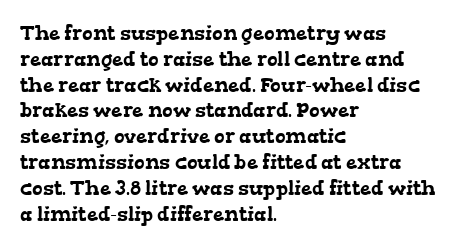
The image shows 20 px text type; set left-aligned, normal line spacing (1.29x), normal letter spacing, not underlined.
